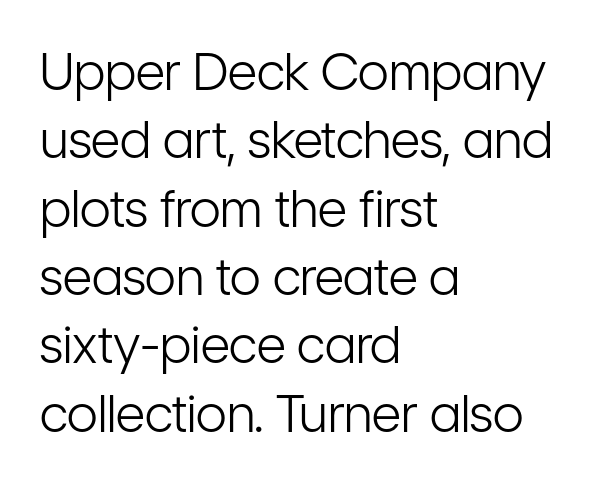
{"serif": "no", "italic": "no", "bold": "no", "weight": "light", "width": "condensed", "stroke_contrast": "low", "x_height": "medium", "monospaced": "no", "underline": "no", "align": "left", "line_spacing": "normal", "line_spacing_ratio": 1.34, "letter_spacing": "normal", "letter_spacing_em": 0.0, "glyph_px": 51}
